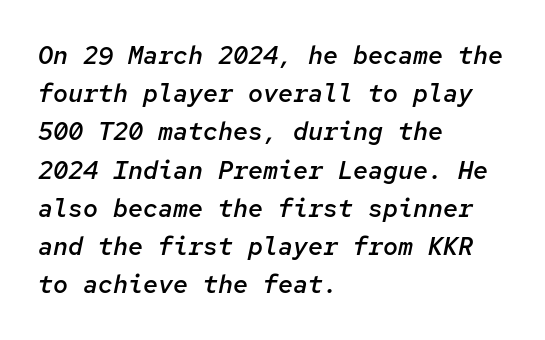
{"italic": "yes", "lean": "right", "slant_degrees": 12, "bold": "semi", "underline": "no", "align": "left", "line_spacing": "normal", "line_spacing_ratio": 1.53, "letter_spacing": "normal", "letter_spacing_em": 0.0, "glyph_px": 25}
